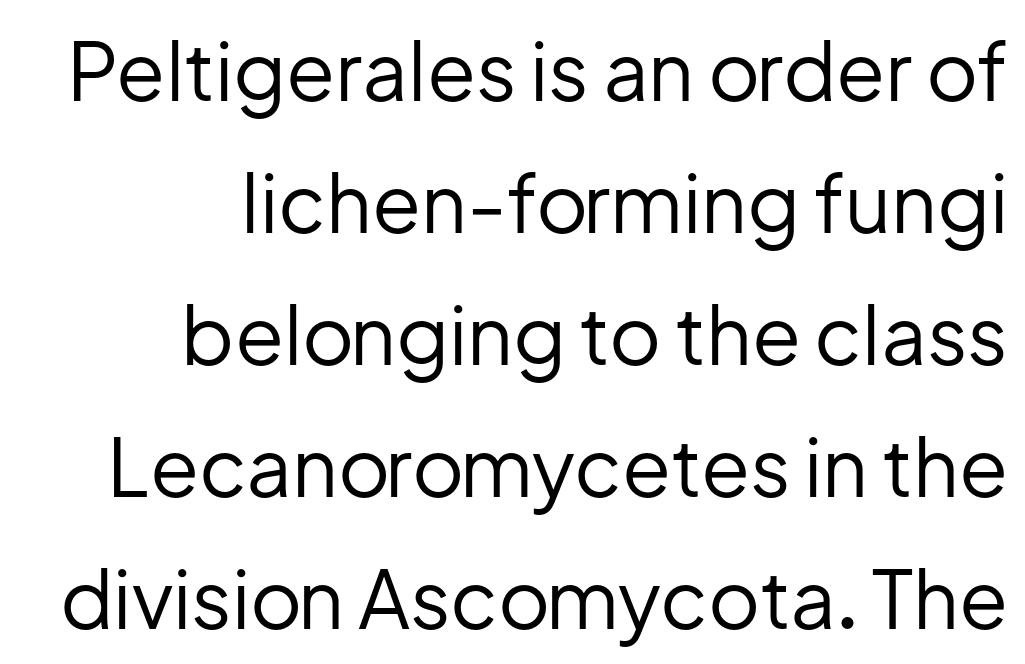
Serifs: no, the terminals of the letterforms are clean. Unbolded letterforms with no extra heft. Is this a fixed-width face? No — the glyphs have proportional, varying widths. The setting favours the right margin, as signatures and pull-quotes sometimes do. Whoever set this chose a conventional vertical rhythm. You could call the tracking neutral — neither tight nor loose.
